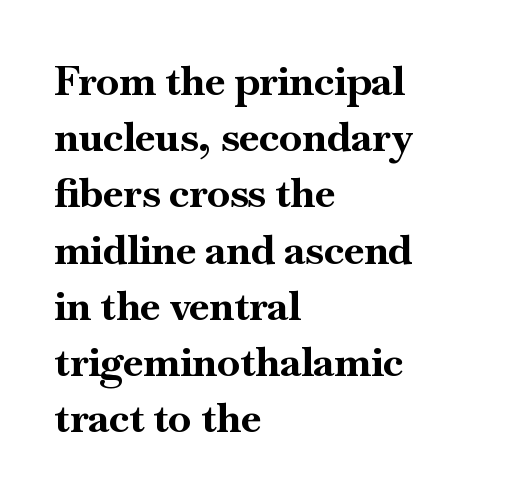
Serif or sans? Serif — the stroke terminals have little feet. Each row of text sits above clean, open space. Casual observation: everything's shoved over to the left. The rendering keeps characters at their native spacing. Here the designer chose a conventional face with non-uniform glyph widths.
